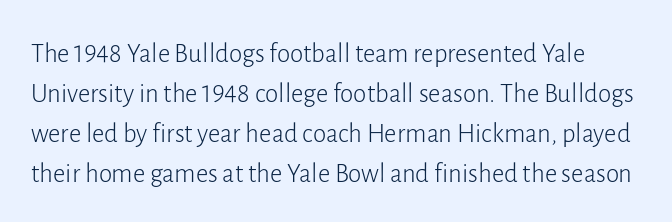
{"italic": "no", "bold": "no", "underline": "no", "line_spacing": "normal", "line_spacing_ratio": 1.48, "letter_spacing": "normal", "letter_spacing_em": 0.0, "glyph_px": 27}
